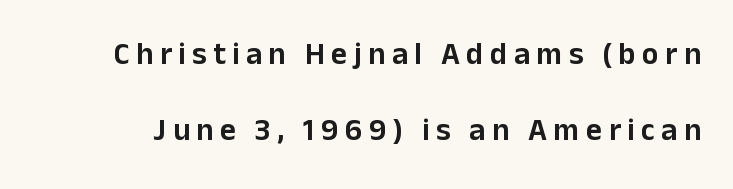
Successive baselines arrive slowly, with a big drop between each. The type family on display is of the sans-serif kind. Varying glyph widths throughout — classic text-font behaviour. Underline: absent. Notice how the stems are strictly vertical — no italics here. What stands out about the letter spacing? Its width — letters are far apart.
